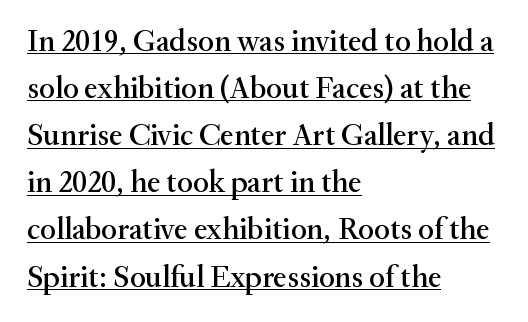
The image shows 31 px serif type, upright; set left-aligned, normal line spacing (1.52x), normal letter spacing, underlined; medium stroke contrast and a small x-height.
